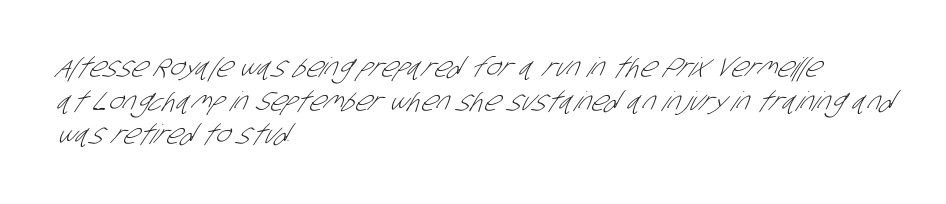
Q: Is the text bold? A: No.
Q: Is the text underlined? A: No.
Q: How is the paragraph aligned? A: Left-aligned.
Q: Is the spacing between letters normal or unusually wide? A: Normal.
Q: Is the spacing between lines tight, normal or loose? A: Normal.
